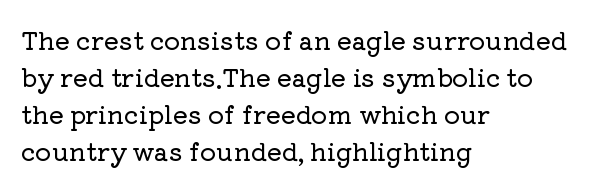
{"italic": "no", "underline": "no", "align": "left", "line_spacing": "normal", "line_spacing_ratio": 1.48, "letter_spacing": "normal", "letter_spacing_em": 0.0, "glyph_px": 25}
